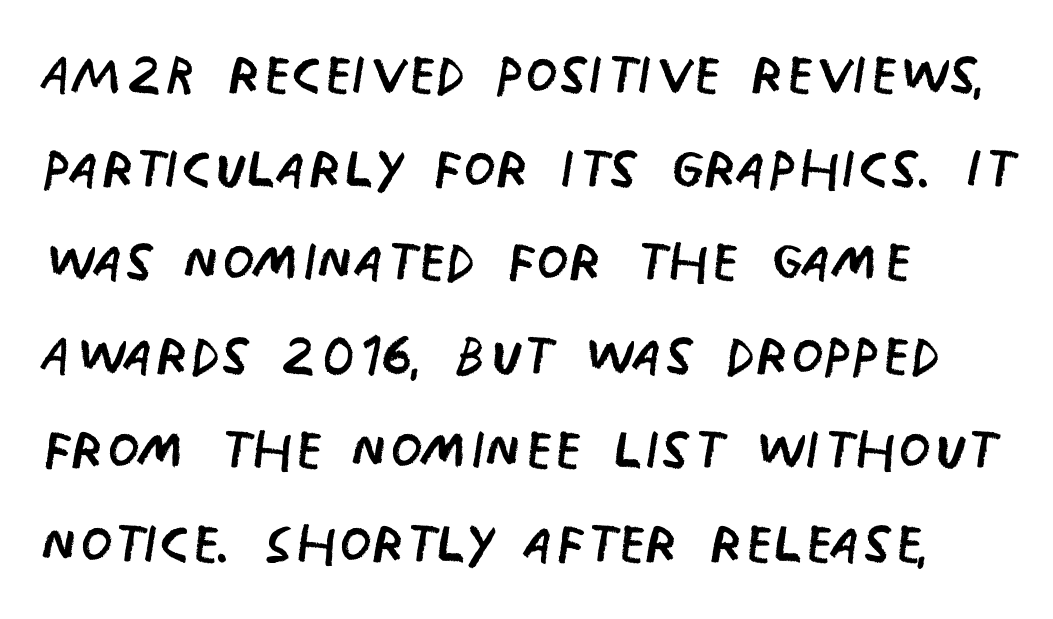
The ragged edge is on the right, which tells us the setting is flush left. In terms of leading, this rendering sits right in the middle. A clean baseline with only descenders dipping below it. Heaviness? Minimal to ordinary, like unemphasized prose. Note the varied advance widths — an 'i' is clearly narrower than an 'm'. Font category for this specimen: sans-serif.
